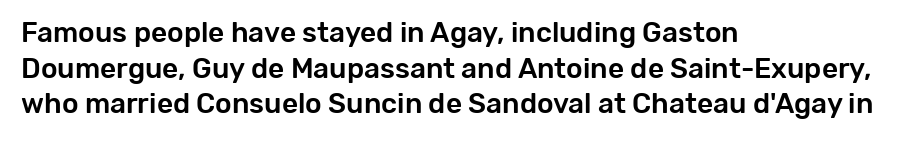
Q: Is the text italic (slanted)? A: No, it is upright.
Q: Is the typeface a serif or a sans-serif typeface? A: Sans-serif.
Q: Is the text underlined? A: No.
Q: How is the paragraph aligned? A: Left-aligned.
Q: Is the spacing between letters normal or unusually wide? A: Normal.
Q: Is the spacing between lines tight, normal or loose? A: Normal.
Q: Width (condensed, normal, or wide)? A: Normal.
Q: Stroke contrast? A: Low.
Q: x-height? A: Medium.
Q: Monospaced? A: No.
